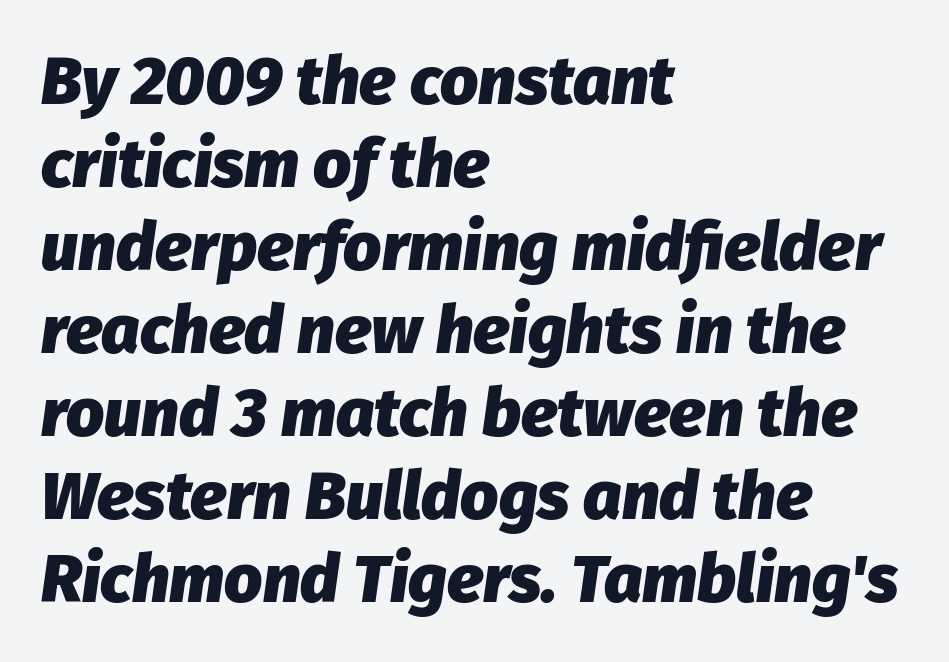
Stroke thickness is high; the sample reads as a true bold. The zone under the glyphs is completely vacant. Character widths vary here, with narrow letters taking less room than wide ones. Line beginnings align vertically; line endings do not. Spacing between characters is what you'd get straight out of the box. You can tell it's italic because the verticals aren't actually vertical.
